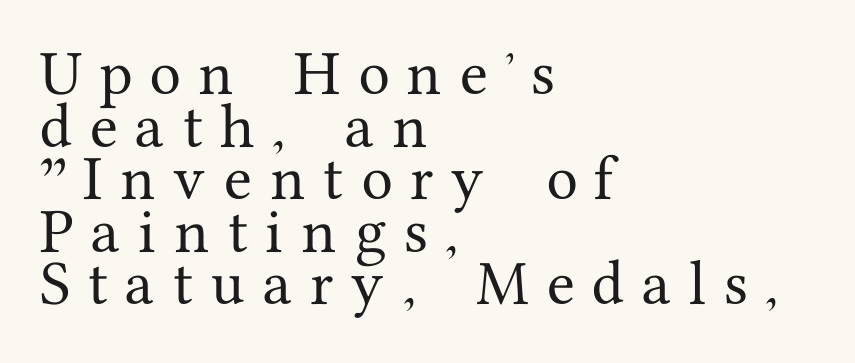
{"serif": "yes", "italic": "no", "width": "normal", "stroke_contrast": "medium", "x_height": "medium", "monospaced": "no", "underline": "no", "align": "left", "line_spacing": "tight", "line_spacing_ratio": 1.03, "letter_spacing": "wide", "letter_spacing_em": 0.35, "glyph_px": 51}
